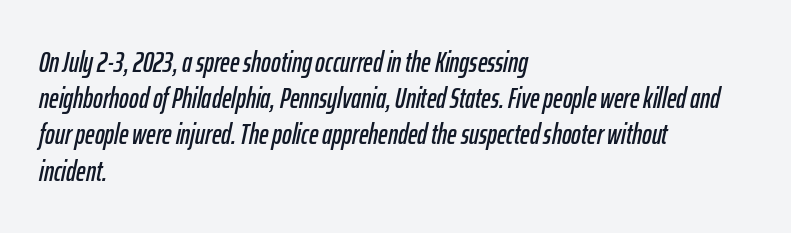
The image shows 29 px condensed type, italic (leaning right); set left-aligned, normal line spacing (1.25x), normal letter spacing, not underlined; low stroke contrast and a medium x-height.
